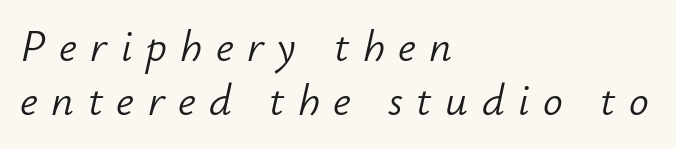
The image shows 44 px light type, italic (leaning right); set left-aligned, line spacing 1.23x, unusually wide letter spacing (+0.31 em), not underlined; low stroke contrast and a small x-height.
